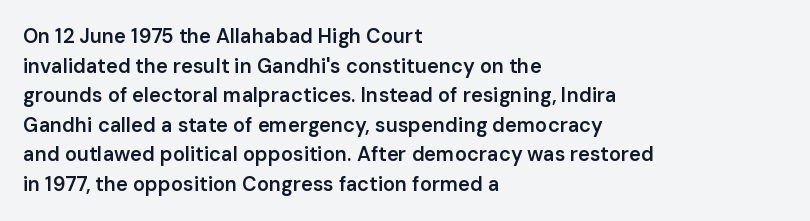
Descender tails drop into unmarked territory. Students, note that the glyphs here touch the page at normal intervals. Whoever set this chose a conventional vertical rhythm. These lines were composed using upright roman letters.
